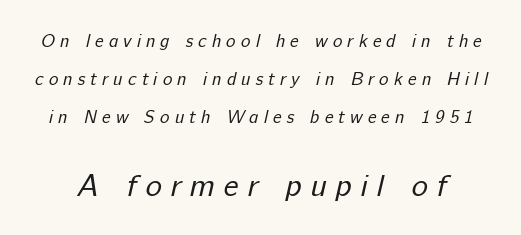
Q: Is the text bold? A: No.
Q: Is the typeface a serif or a sans-serif typeface? A: Sans-serif.
Q: Is the text underlined? A: No.
Q: Is the spacing between letters normal or unusually wide? A: Unusually wide.
Q: Is the spacing between lines tight, normal or loose? A: Loose.
Q: Which block of text is set in a larger size, the first (top) or the second (bottom)? A: The second (bottom) one.
Q: Width (condensed, normal, or wide)? A: Normal.
Q: Stroke contrast? A: Low.
Q: x-height? A: Medium.
Q: Monospaced? A: No.
